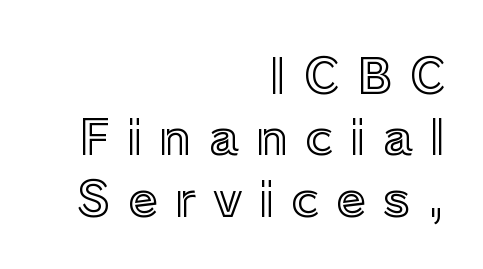
The image shows 48 px text type, upright; set right-aligned, normal line spacing (1.28x), unusually wide letter spacing (+0.36 em), not underlined; a medium x-height.
